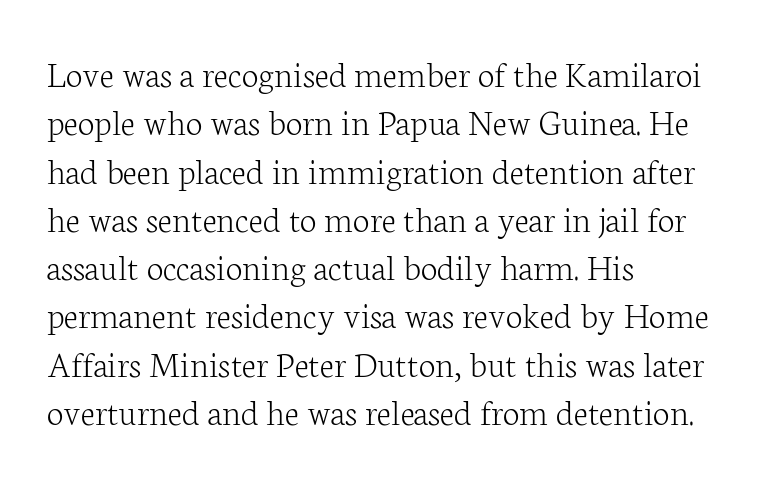
The image shows 38 px light serif type, upright; set left-aligned, normal line spacing (1.27x), normal letter spacing, not underlined; low stroke contrast and a medium x-height.
